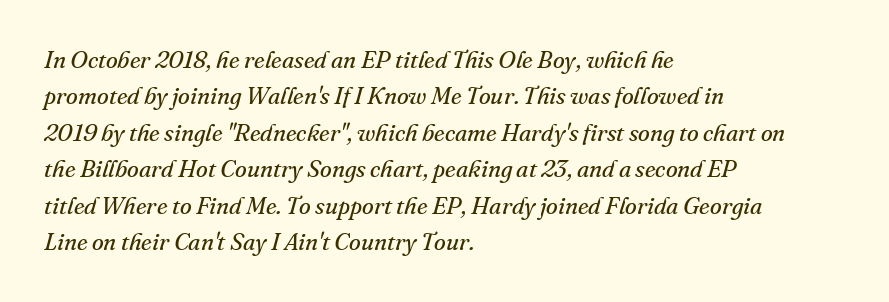
{"italic": "yes", "lean": "right", "slant_degrees": 16, "bold": "no", "underline": "no", "align": "left", "line_spacing": "normal", "line_spacing_ratio": 1.52, "letter_spacing": "normal", "letter_spacing_em": 0.0, "glyph_px": 24}
